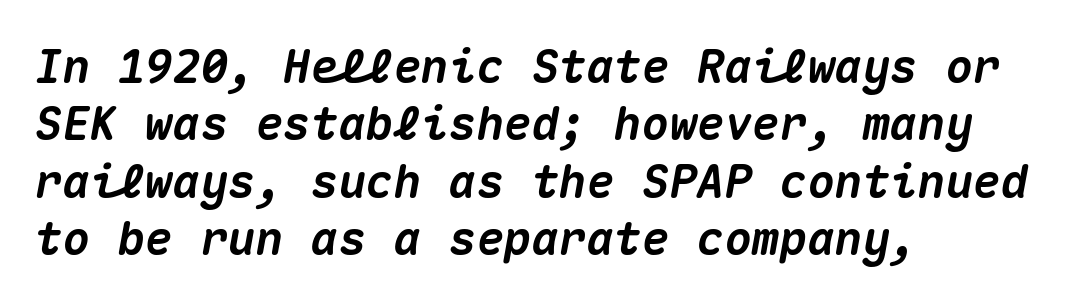
The image shows 46 px heavy type, italic (leaning right), monospaced; set left-aligned, normal line spacing (1.25x), normal letter spacing, not underlined; medium stroke contrast and a medium x-height.
